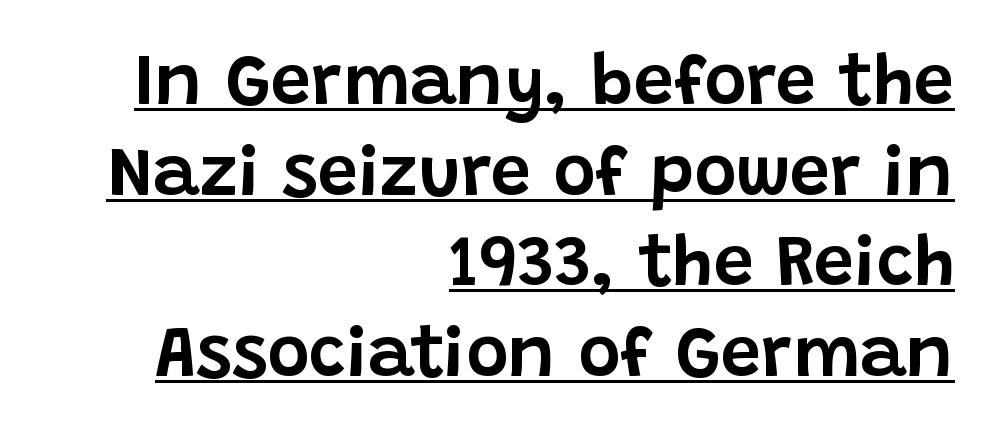
The letters advance in unequal steps, a hallmark of proportional type. This is sans-serif lettering, the kind often seen on screens and signage. Line endings align vertically; line beginnings do not. What decoration does the sample have? An underline.
